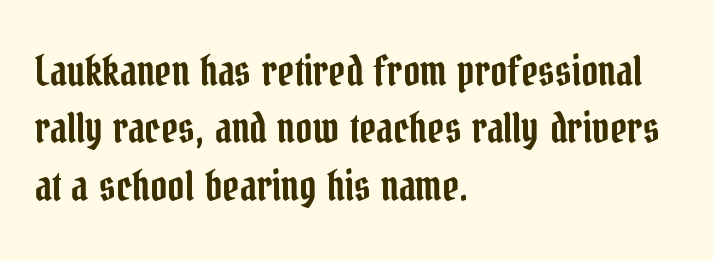
{"serif": "yes", "italic": "no", "width": "condensed", "stroke_contrast": "low", "x_height": "medium", "monospaced": "no", "underline": "no", "align": "left", "line_spacing": "normal", "line_spacing_ratio": 1.4, "letter_spacing": "normal", "letter_spacing_em": 0.0, "glyph_px": 41}
